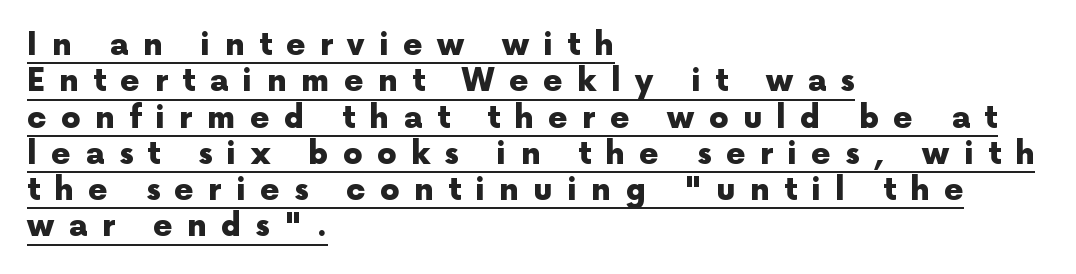
The image shows 31 px heavy sans-serif type, upright; set left-aligned, line spacing 1.17x, unusually wide letter spacing (+0.46 em), underlined; a medium x-height.
